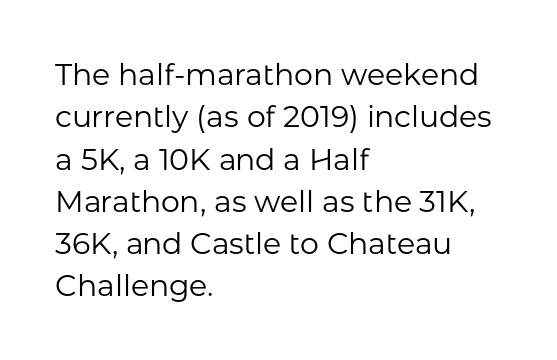
{"serif": "no", "italic": "no", "bold": "no", "weight": "regular", "width": "normal", "stroke_contrast": "low", "x_height": "medium", "monospaced": "no", "underline": "no", "align": "left", "line_spacing": "normal", "line_spacing_ratio": 1.41, "letter_spacing": "normal", "letter_spacing_em": 0.0, "glyph_px": 30}
